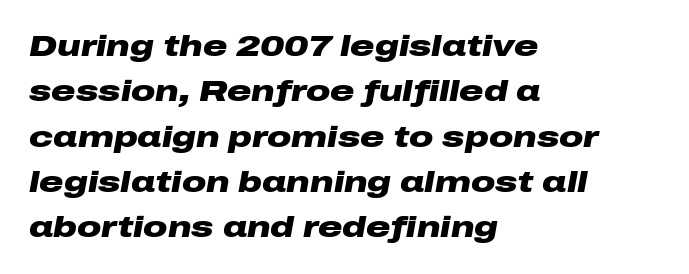
The image shows 30 px heavy, wide type, italic (leaning right); set left-aligned, normal line spacing (1.51x), normal letter spacing, not underlined; low stroke contrast and a medium x-height.
